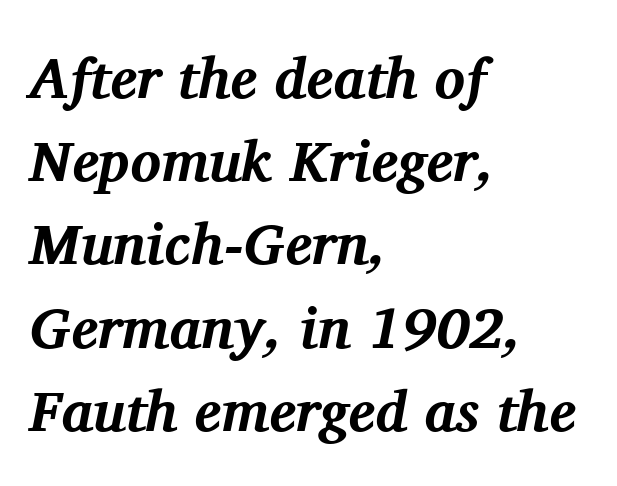
Q: Is the text bold? A: Yes.
Q: Is the text italic (slanted)? A: Yes, it leans right by about 11 degrees.
Q: Is the typeface a serif or a sans-serif typeface? A: Serif.
Q: Is the text underlined? A: No.
Q: How is the paragraph aligned? A: Left-aligned.
Q: Is the spacing between letters normal or unusually wide? A: Normal.
Q: Is the spacing between lines tight, normal or loose? A: Normal.
Q: Width (condensed, normal, or wide)? A: Normal.
Q: Stroke contrast? A: Medium.
Q: x-height? A: Medium.
Q: Monospaced? A: No.
